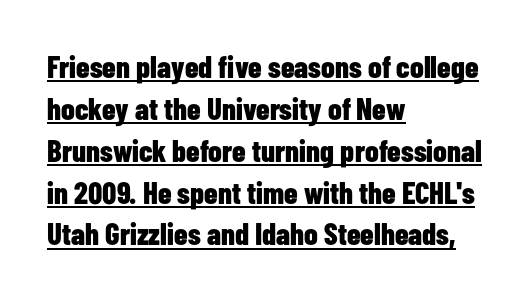
Letterform terminals end flat and unadorned throughout the passage. A typesetter would call this proportional, since set widths differ per character. This is heavy type, rendered in bold. Casual observation: everything's shoved over to the left. No italicization has been applied; the sample stays upright.
